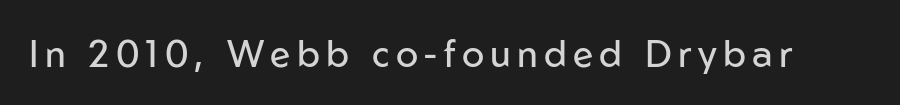
{"serif": "no", "italic": "no", "bold": "no", "weight": "regular", "width": "normal", "stroke_contrast": "low", "x_height": "medium", "monospaced": "no", "underline": "no", "glyph_px": 37}
